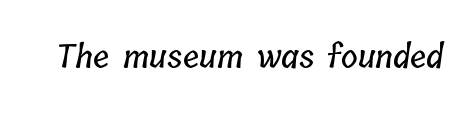
Q: Is the text underlined? A: No.
Q: Is the spacing between letters normal or unusually wide? A: Normal.
Q: Width (condensed, normal, or wide)? A: Condensed.
Q: Stroke contrast? A: Low.
Q: x-height? A: Medium.
Q: Monospaced? A: No.
